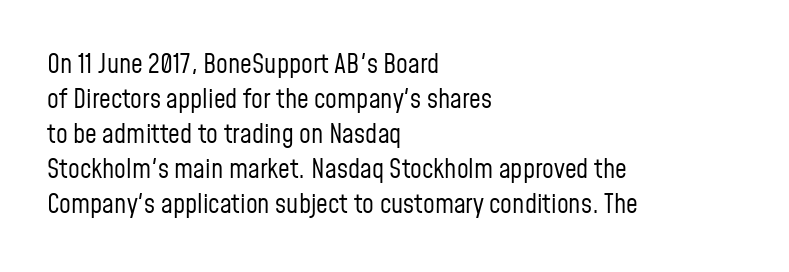
{"italic": "no", "bold": "no", "underline": "no", "align": "left", "line_spacing": "normal", "line_spacing_ratio": 1.35, "letter_spacing": "normal", "letter_spacing_em": 0.0, "glyph_px": 26}
